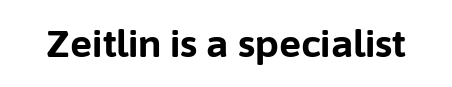
A typesetter would call this zero additional tracking. The zone under the glyphs is completely vacant. The designer went with a sans here, leaving each stem footless. Here the designer chose a conventional face with non-uniform glyph widths. Do the letters lean? They stand straight.
